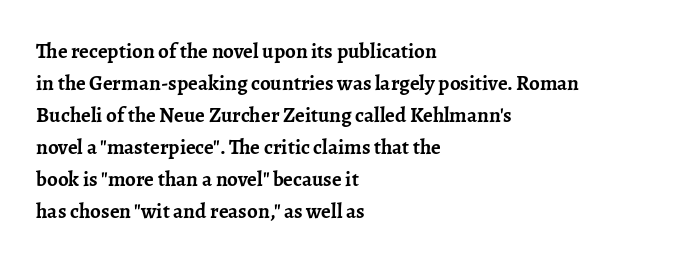
Q: Is the text bold? A: Yes.
Q: Is the text italic (slanted)? A: No, it is upright.
Q: Is the text underlined? A: No.
Q: How is the paragraph aligned? A: Left-aligned.
Q: Is the spacing between letters normal or unusually wide? A: Normal.
Q: Is the spacing between lines tight, normal or loose? A: Normal.
